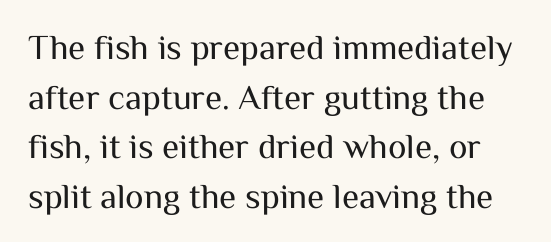
The type family on display is of the sans-serif kind. These lines are rendered in a variable-pitch font. Underlining? Definitely not there. This sample uses plain, unmodified letter spacing.
